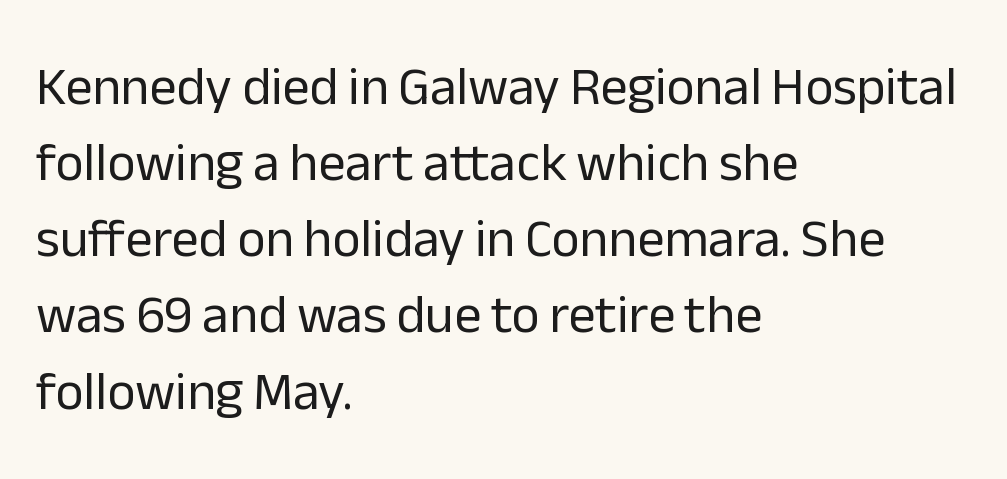
No word sits above an underline. This rendering uses left alignment, leaving the right contour irregular. These lines sit exactly where default settings would place them. Rendered with straight, roman letterforms.
